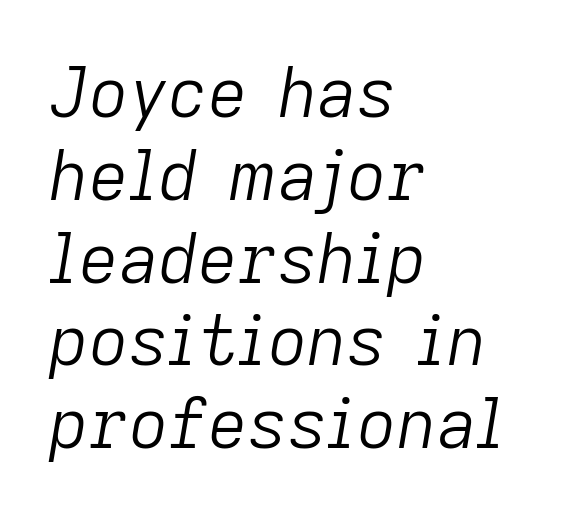
Q: Is the text bold? A: No.
Q: Is the text italic (slanted)? A: Yes, it leans right by about 9 degrees.
Q: Is the text underlined? A: No.
Q: How is the paragraph aligned? A: Left-aligned.
Q: Is the spacing between letters normal or unusually wide? A: Normal.
Q: Width (condensed, normal, or wide)? A: Normal.
Q: Stroke contrast? A: Low.
Q: x-height? A: Medium.
Q: Monospaced? A: No.
